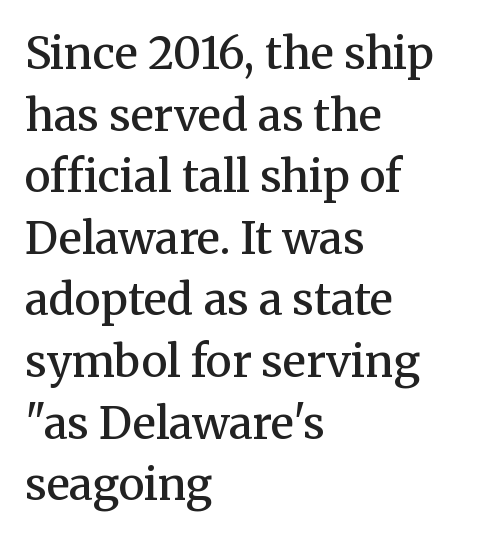
The image shows 44 px semibold serif type, upright; set left-aligned, normal line spacing (1.4x), normal letter spacing, not underlined; medium stroke contrast and a medium x-height.
